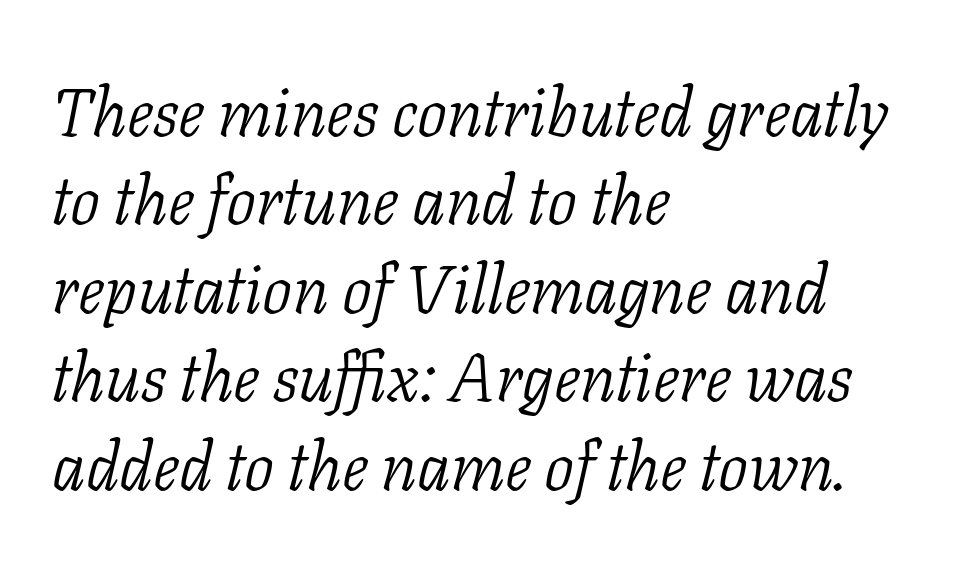
The image shows 67 px light serif type, italic (leaning right); set left-aligned, normal line spacing (1.32x), normal letter spacing, not underlined; low stroke contrast and a medium x-height.
